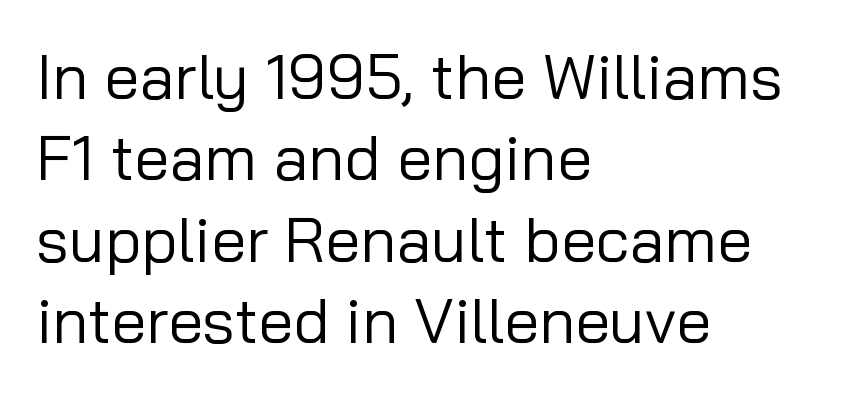
Q: Is the text bold? A: No.
Q: Is the text italic (slanted)? A: No, it is upright.
Q: Is the typeface a serif or a sans-serif typeface? A: Sans-serif.
Q: Is the text underlined? A: No.
Q: How is the paragraph aligned? A: Left-aligned.
Q: Is the spacing between letters normal or unusually wide? A: Normal.
Q: Is the spacing between lines tight, normal or loose? A: Normal.
Q: Width (condensed, normal, or wide)? A: Normal.
Q: Stroke contrast? A: Low.
Q: x-height? A: Medium.
Q: Monospaced? A: No.
